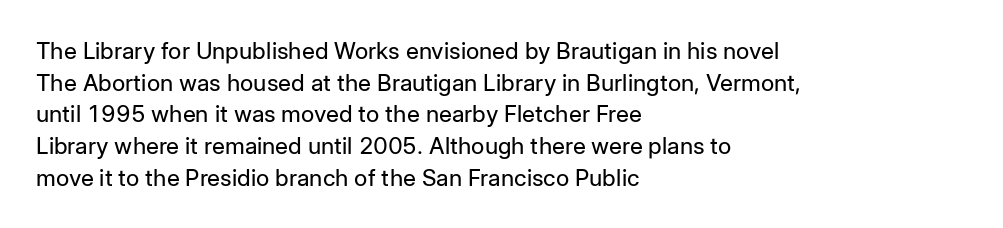
A roman cut, with each character standing at attention. Line spacing here is normal. The text block is weighted toward the left margin, trailing off unevenly rightward. Lines of text with bare space underneath. Nothing unusual about the tracking: characters are spaced as the font intends. A quiet, ordinary-to-light weight characterises the typeface.
